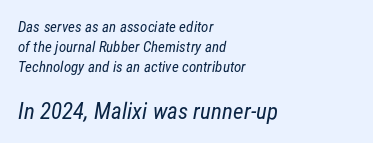
{"bold": "no", "underline": "no", "align": "left", "line_spacing": "normal", "line_spacing_ratio": 1.34, "letter_spacing": "normal", "letter_spacing_em": 0.0, "larger_block": "second", "size_ratio": 1.53, "glyph_px": 23}
